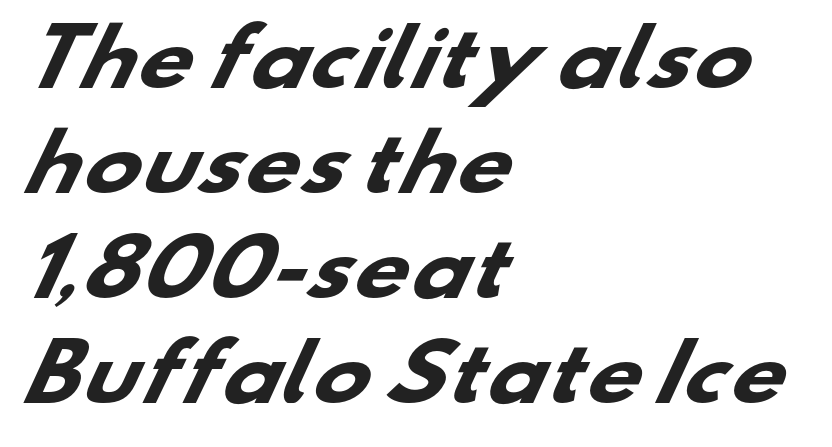
{"serif": "no", "bold": "yes", "weight": "heavy", "width": "wide", "stroke_contrast": "low", "x_height": "small", "monospaced": "no", "underline": "no", "align": "left", "line_spacing": "normal", "line_spacing_ratio": 1.38, "letter_spacing": "normal", "letter_spacing_em": 0.0, "glyph_px": 76}
